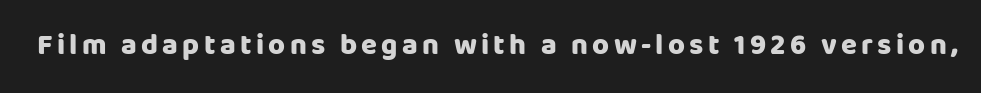
The image shows 29 px heavy sans-serif type, upright; set not underlined; low stroke contrast and a large x-height.
